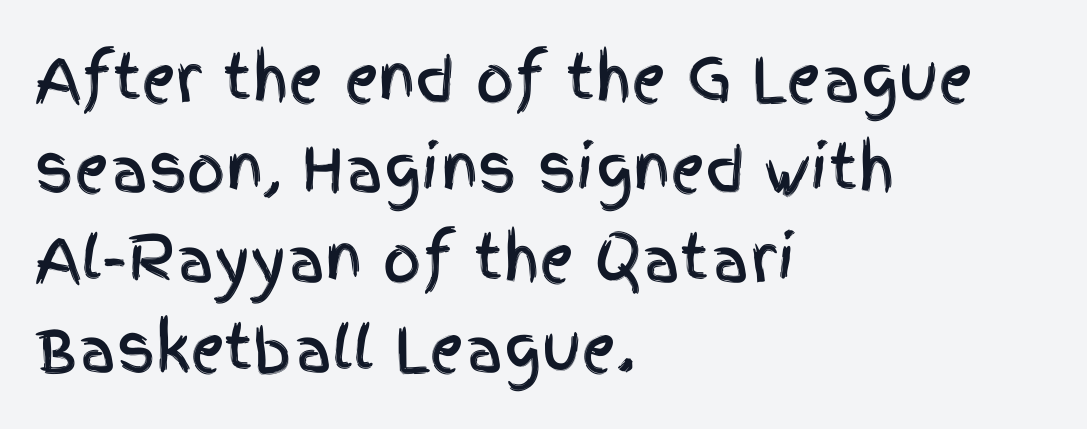
{"serif": "no", "italic": "no", "width": "condensed", "x_height": "large", "monospaced": "no", "underline": "no", "align": "left", "line_spacing": "normal", "line_spacing_ratio": 1.5, "letter_spacing": "normal", "letter_spacing_em": 0.0, "glyph_px": 60}
